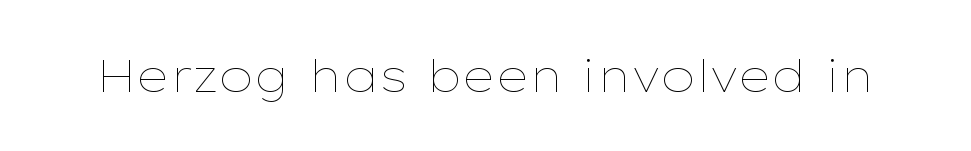
Q: Is the text bold? A: No.
Q: Is the text italic (slanted)? A: No, it is upright.
Q: Is the text underlined? A: No.
Q: Is the spacing between letters normal or unusually wide? A: Normal.
Q: Width (condensed, normal, or wide)? A: Wide.
Q: Stroke contrast? A: Low.
Q: x-height? A: Medium.
Q: Monospaced? A: No.
